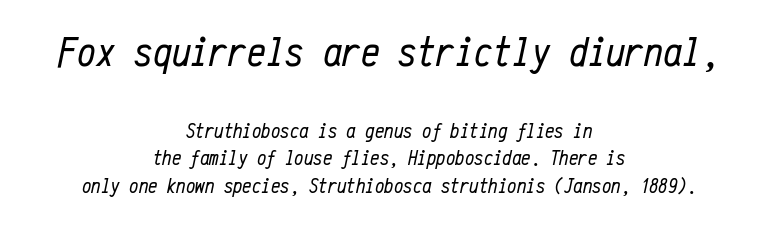
The image shows 42 px regular-weight, condensed type, italic (leaning right), monospaced; set centered, normal line spacing (1.31x), normal letter spacing, not underlined; the first (top) block is 2.0x larger; low stroke contrast and a medium x-height.
